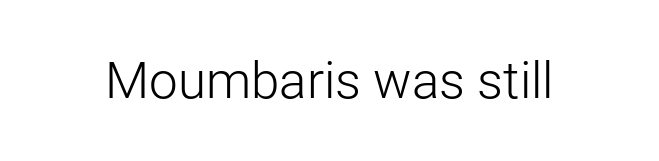
Underline: absent. Nothing heavy about these letters — not bold at all. The letters sit at their default tracking, neither squeezed nor spread. Looks like regular typesetting: each glyph gets only the width it needs. The lettering holds an erect, upright posture throughout.
